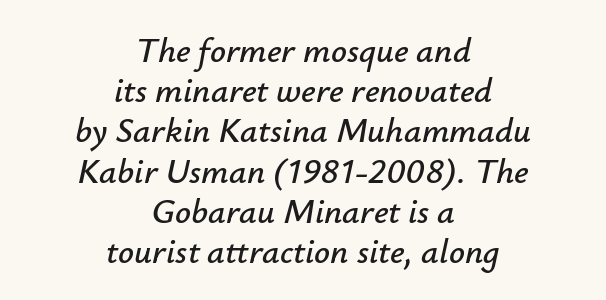
Check the space under the baseline: it is left empty. The vertical gap from one line to the next is small. Both edges are ragged and mirror each other, which tells us the setting is centered. Character widths vary here, with narrow letters taking less room than wide ones.
